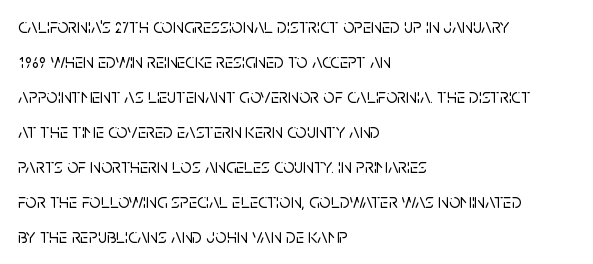
The image shows 20 px text type, upright; set left-aligned, line spacing 1.75x, normal letter spacing, not underlined.
